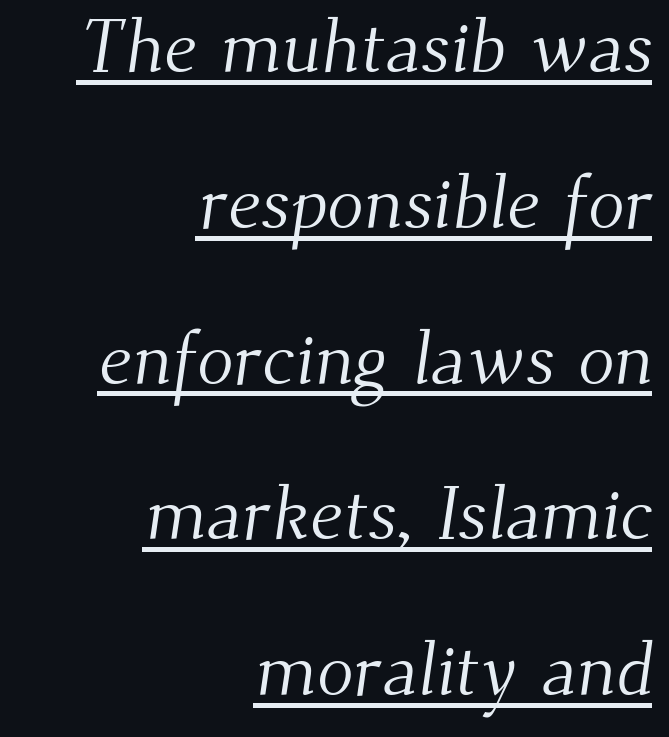
Q: Is the text bold? A: No.
Q: Is the typeface a serif or a sans-serif typeface? A: Serif.
Q: Is the text underlined? A: Yes.
Q: How is the paragraph aligned? A: Right-aligned.
Q: Is the spacing between letters normal or unusually wide? A: Normal.
Q: Is the spacing between lines tight, normal or loose? A: Loose.
Q: Width (condensed, normal, or wide)? A: Normal.
Q: Stroke contrast? A: Medium.
Q: x-height? A: Small.
Q: Monospaced? A: No.
